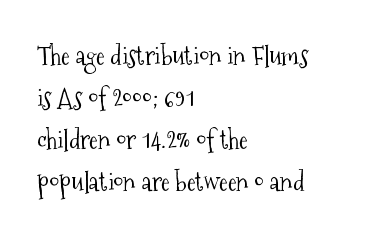
The image shows 26 px text type, upright; set left-aligned, normal line spacing (1.61x), normal letter spacing, not underlined.
